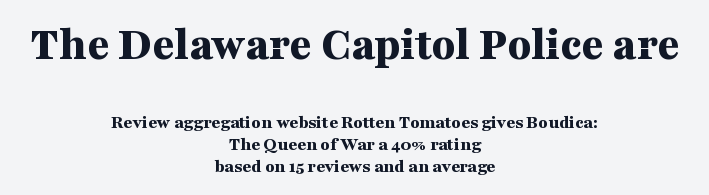
Q: Is the text bold? A: Yes.
Q: Is the text italic (slanted)? A: No, it is upright.
Q: Is the typeface a serif or a sans-serif typeface? A: Serif.
Q: Is the text underlined? A: No.
Q: How is the paragraph aligned? A: Centered.
Q: Is the spacing between letters normal or unusually wide? A: Normal.
Q: Which block of text is set in a larger size, the first (top) or the second (bottom)? A: The first (top) one.
Q: Width (condensed, normal, or wide)? A: Wide.
Q: Stroke contrast? A: Medium.
Q: x-height? A: Medium.
Q: Monospaced? A: No.
